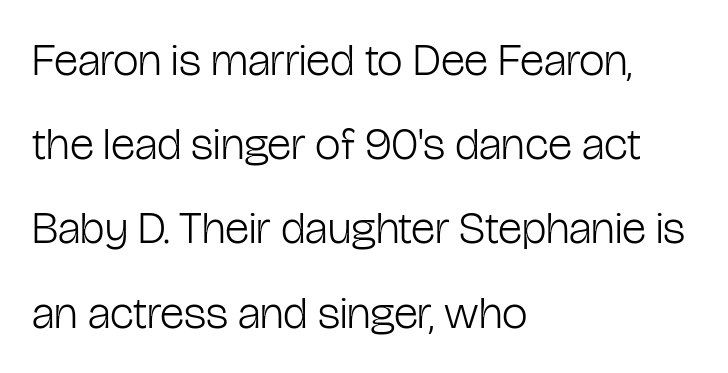
The image shows 46 px light, condensed sans-serif type, upright; set left-aligned, line spacing 1.83x, normal letter spacing, not underlined; low stroke contrast and a medium x-height.
